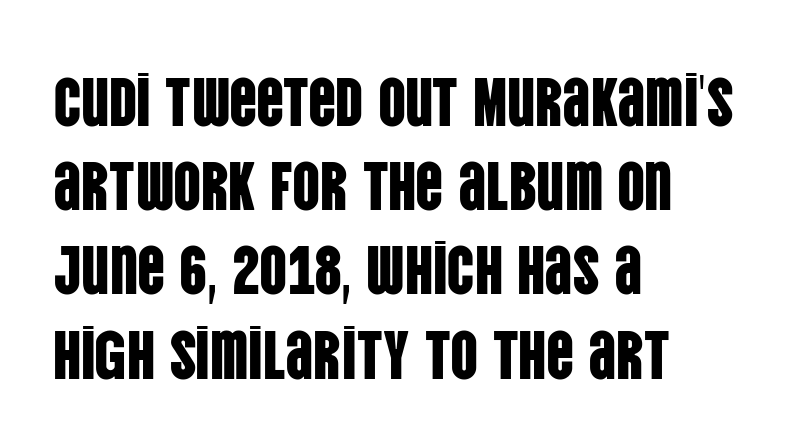
Q: Is the text italic (slanted)? A: No, it is upright.
Q: Is the typeface a serif or a sans-serif typeface? A: Sans-serif.
Q: Is the text underlined? A: No.
Q: How is the paragraph aligned? A: Left-aligned.
Q: Is the spacing between letters normal or unusually wide? A: Normal.
Q: Width (condensed, normal, or wide)? A: Condensed.
Q: Stroke contrast? A: Low.
Q: x-height? A: Large.
Q: Monospaced? A: No.
